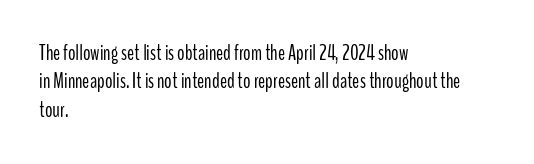
Q: Is the text bold? A: No.
Q: Is the text italic (slanted)? A: No, it is upright.
Q: Is the text underlined? A: No.
Q: How is the paragraph aligned? A: Left-aligned.
Q: Is the spacing between letters normal or unusually wide? A: Normal.
Q: Is the spacing between lines tight, normal or loose? A: Normal.
